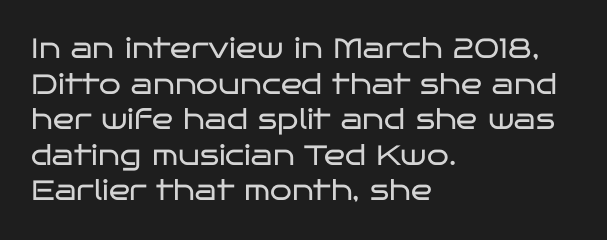
Q: Is the text bold? A: No.
Q: Is the text italic (slanted)? A: No, it is upright.
Q: Is the typeface a serif or a sans-serif typeface? A: Sans-serif.
Q: Is the text underlined? A: No.
Q: How is the paragraph aligned? A: Left-aligned.
Q: Is the spacing between letters normal or unusually wide? A: Normal.
Q: Is the spacing between lines tight, normal or loose? A: Normal.
Q: Width (condensed, normal, or wide)? A: Wide.
Q: Stroke contrast? A: Low.
Q: x-height? A: Large.
Q: Monospaced? A: No.
